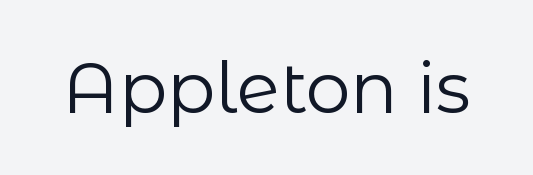
Q: Is the text bold? A: No.
Q: Is the text italic (slanted)? A: No, it is upright.
Q: Is the typeface a serif or a sans-serif typeface? A: Sans-serif.
Q: Is the text underlined? A: No.
Q: Is the spacing between letters normal or unusually wide? A: Normal.
Q: Width (condensed, normal, or wide)? A: Normal.
Q: Stroke contrast? A: Low.
Q: x-height? A: Medium.
Q: Monospaced? A: No.
